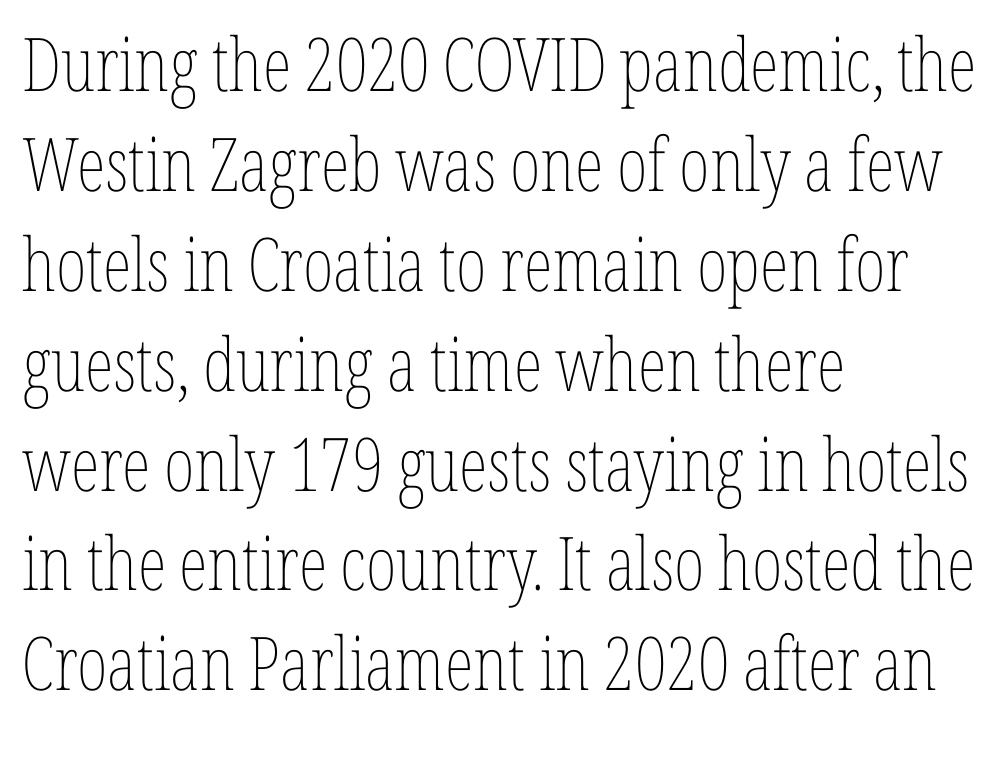
The image shows 74 px thin, condensed type, upright; set left-aligned, normal line spacing (1.35x), normal letter spacing, not underlined; low stroke contrast and a medium x-height.
